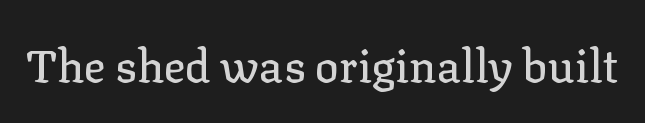
The image shows 45 px serif type, upright; set normal letter spacing, not underlined; low stroke contrast and a medium x-height.
